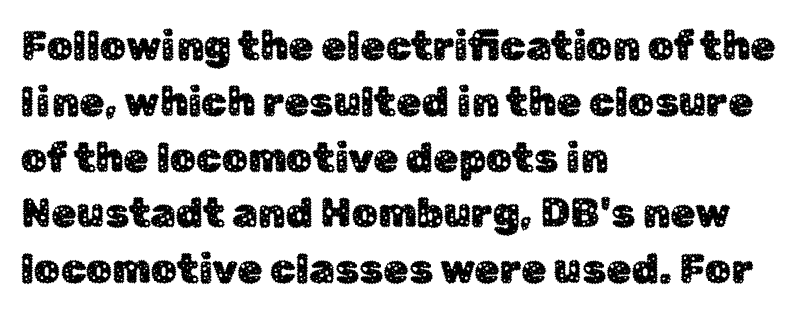
Q: Is the text italic (slanted)? A: No, it is upright.
Q: Is the typeface a serif or a sans-serif typeface? A: Sans-serif.
Q: Is the text underlined? A: No.
Q: How is the paragraph aligned? A: Left-aligned.
Q: Is the spacing between letters normal or unusually wide? A: Normal.
Q: Is the spacing between lines tight, normal or loose? A: Normal.
Q: Width (condensed, normal, or wide)? A: Normal.
Q: Stroke contrast? A: Low.
Q: x-height? A: Medium.
Q: Monospaced? A: No.
